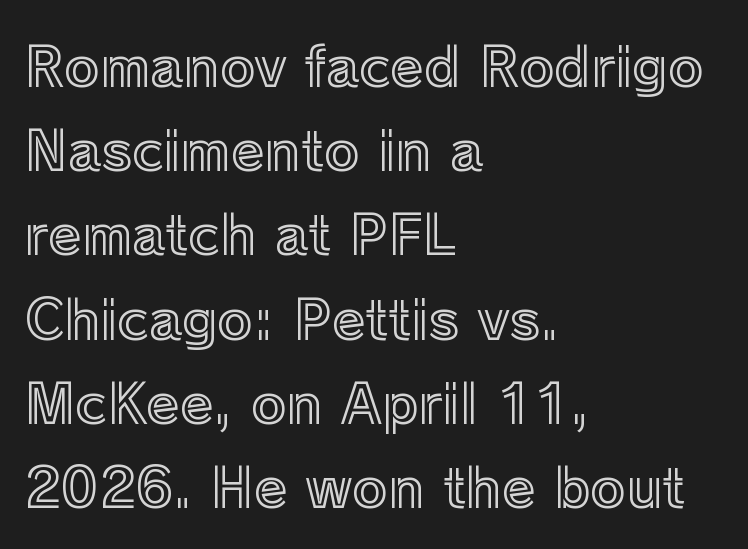
The face used here is rendered with its standard letterfit. This sample keeps an unexceptional amount of space between lines. Descenders are the only things crossing below the line. Is this a fixed-width face? No — the glyphs have proportional, varying widths. These lines were composed using upright roman letters. The compositor pushed each line to the left boundary.
